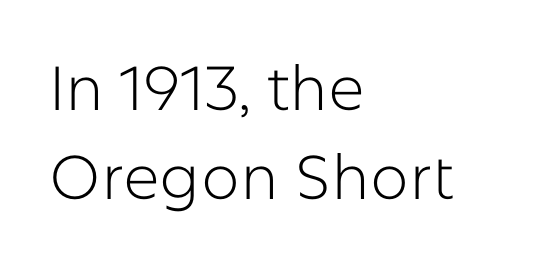
The image shows 62 px light sans-serif type, upright; set left-aligned, normal line spacing (1.43x), normal letter spacing, not underlined; low stroke contrast and a medium x-height.
